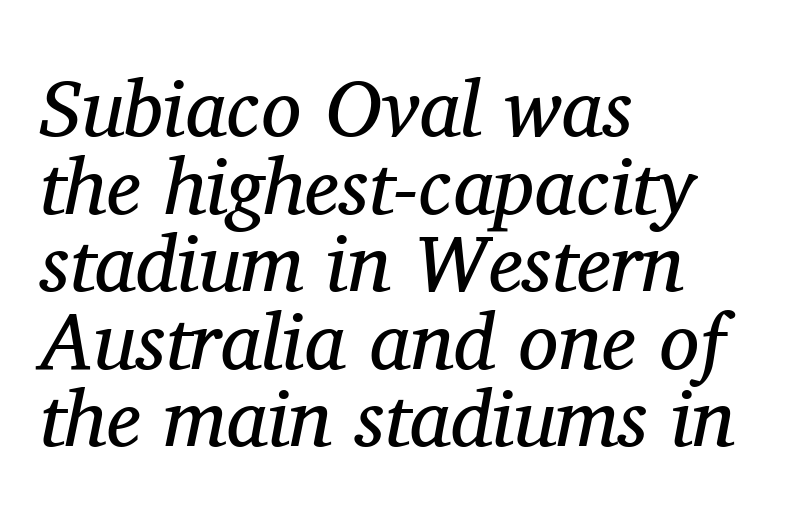
Q: Is the text bold? A: No.
Q: Is the text italic (slanted)? A: Yes, it leans right by about 11 degrees.
Q: Is the typeface a serif or a sans-serif typeface? A: Serif.
Q: Is the text underlined? A: No.
Q: How is the paragraph aligned? A: Left-aligned.
Q: Is the spacing between letters normal or unusually wide? A: Normal.
Q: Is the spacing between lines tight, normal or loose? A: Tight.
Q: Width (condensed, normal, or wide)? A: Normal.
Q: Stroke contrast? A: Medium.
Q: x-height? A: Medium.
Q: Monospaced? A: No.
